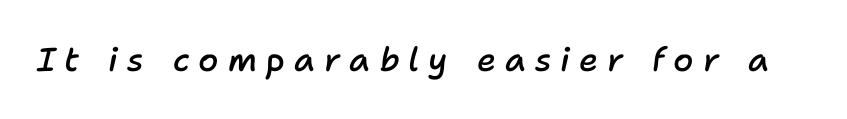
{"italic": "yes", "lean": "right", "slant_degrees": 11, "bold": "semi", "weight": "semibold", "width": "normal", "stroke_contrast": "low", "x_height": "medium", "monospaced": "no", "underline": "no", "letter_spacing": "wide", "letter_spacing_em": 0.27, "glyph_px": 33}
